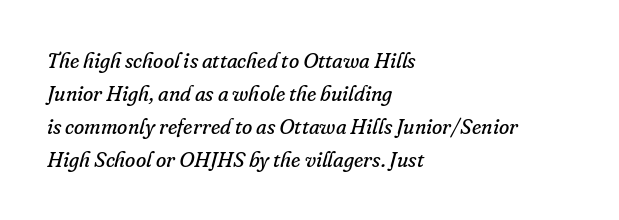
Q: Is the text bold? A: No.
Q: Is the text italic (slanted)? A: Yes, it leans right by about 16 degrees.
Q: Is the text underlined? A: No.
Q: How is the paragraph aligned? A: Left-aligned.
Q: Is the spacing between letters normal or unusually wide? A: Normal.
Q: Is the spacing between lines tight, normal or loose? A: Normal.
